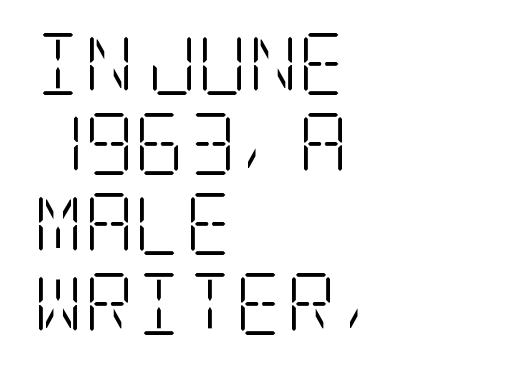
The image shows 62 px light, condensed serif type, upright; set left-aligned, normal line spacing (1.29x), normal letter spacing, not underlined; low stroke contrast and a large x-height.
